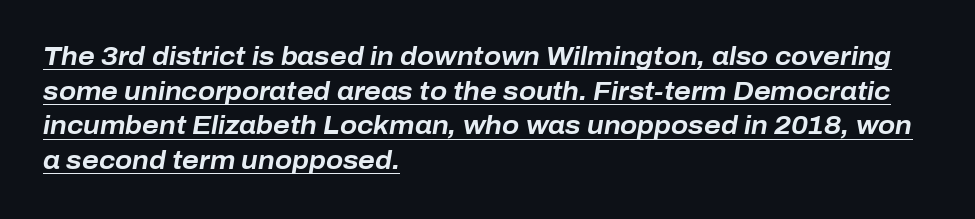
{"italic": "yes", "lean": "right", "slant_degrees": 10, "bold": "yes", "underline": "yes", "align": "left", "line_spacing": "normal", "line_spacing_ratio": 1.39, "letter_spacing": "normal", "letter_spacing_em": 0.0, "glyph_px": 25}
